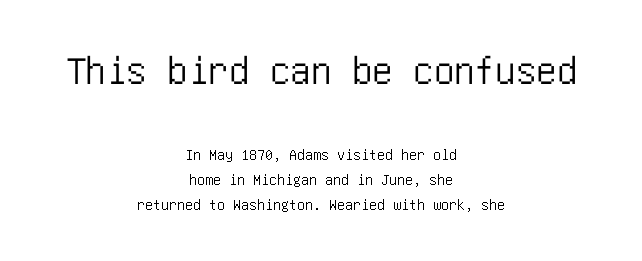
{"serif": "no", "italic": "no", "width": "condensed", "stroke_contrast": "low", "x_height": "large", "underline": "no", "align": "center", "line_spacing": "normal", "line_spacing_ratio": 1.58, "letter_spacing": "normal", "letter_spacing_em": 0.0, "larger_block": "first", "size_ratio": 2.56, "glyph_px": 41}
